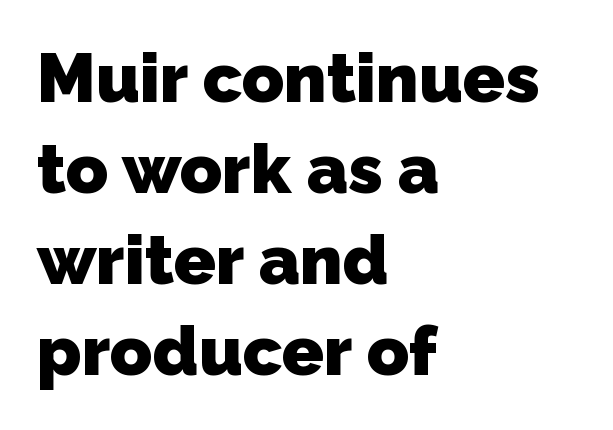
Q: Is the text bold? A: Yes.
Q: Is the typeface a serif or a sans-serif typeface? A: Sans-serif.
Q: Is the text underlined? A: No.
Q: How is the paragraph aligned? A: Left-aligned.
Q: Is the spacing between letters normal or unusually wide? A: Normal.
Q: Is the spacing between lines tight, normal or loose? A: Normal.
Q: Width (condensed, normal, or wide)? A: Normal.
Q: Stroke contrast? A: Low.
Q: x-height? A: Medium.
Q: Monospaced? A: No.
